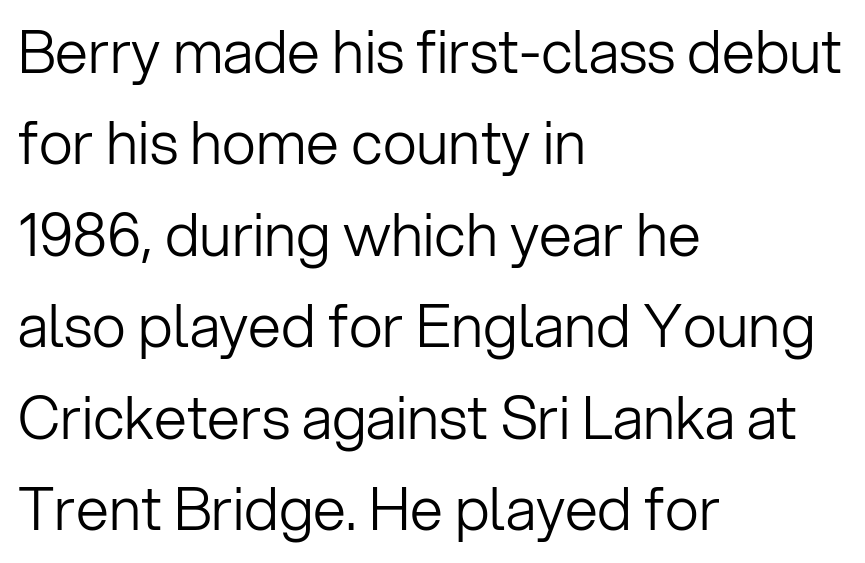
Descenders are the only things crossing below the line. No italicization has been applied; the sample stays upright. This sample has the flowing, uneven cadence of proportional lettering. Leading: standard. This is sans-serif lettering, the kind often seen on screens and signage.
